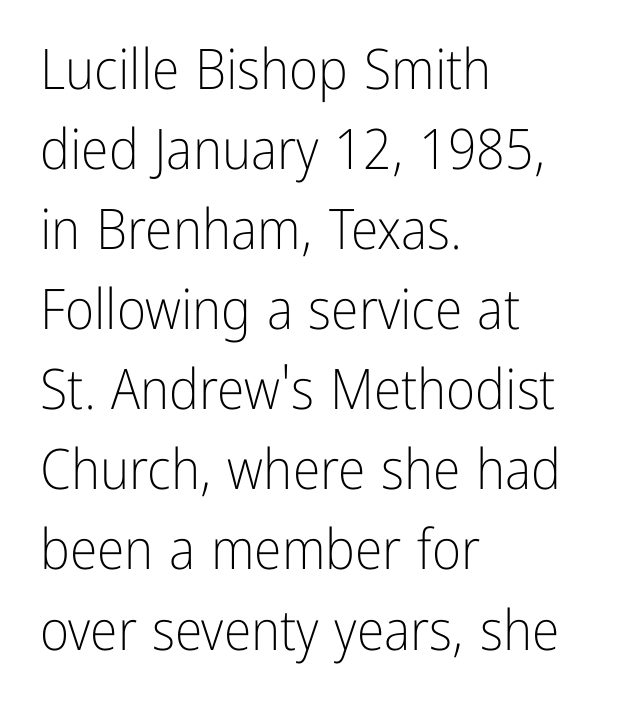
{"serif": "no", "italic": "no", "bold": "no", "weight": "light", "width": "condensed", "stroke_contrast": "low", "x_height": "medium", "monospaced": "no", "underline": "no", "align": "left", "line_spacing": "normal", "line_spacing_ratio": 1.43, "letter_spacing": "normal", "letter_spacing_em": 0.0, "glyph_px": 56}
